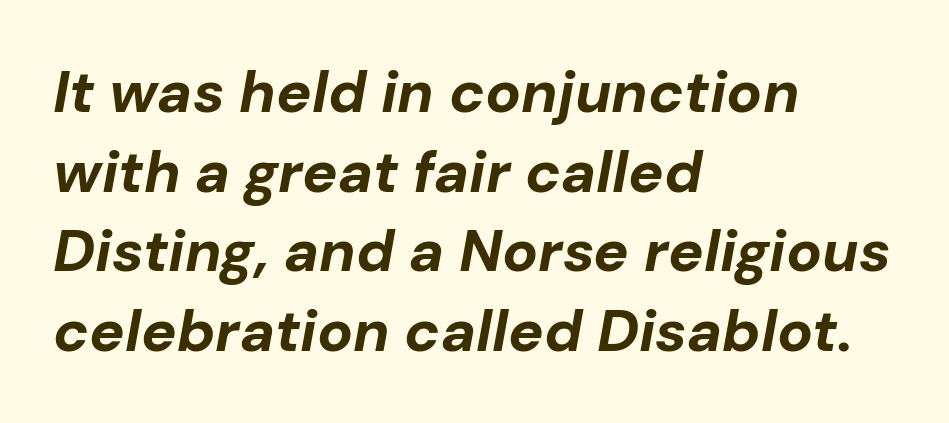
The image shows 59 px bold type, italic (leaning right); set left-aligned, normal line spacing (1.35x), normal letter spacing, not underlined; low stroke contrast and a medium x-height.
